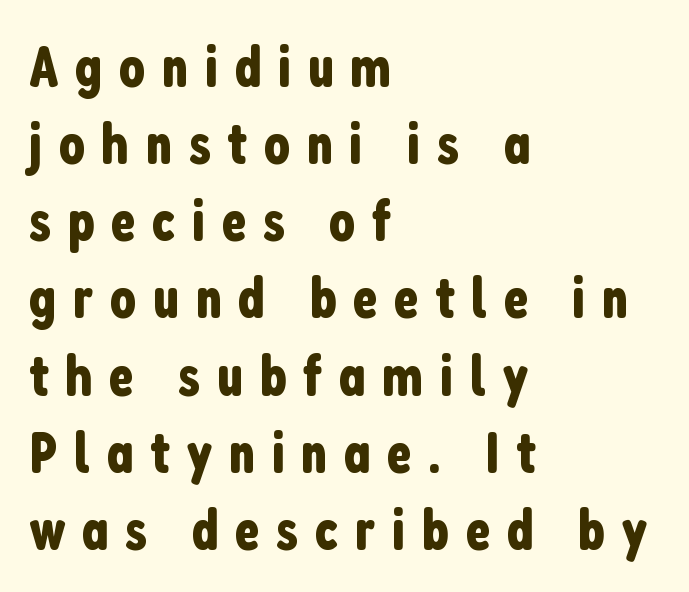
Q: Is the text italic (slanted)? A: No, it is upright.
Q: Is the typeface a serif or a sans-serif typeface? A: Sans-serif.
Q: Is the text underlined? A: No.
Q: How is the paragraph aligned? A: Left-aligned.
Q: Is the spacing between letters normal or unusually wide? A: Unusually wide.
Q: Is the spacing between lines tight, normal or loose? A: Normal.
Q: Width (condensed, normal, or wide)? A: Condensed.
Q: Stroke contrast? A: Low.
Q: x-height? A: Medium.
Q: Monospaced? A: No.
